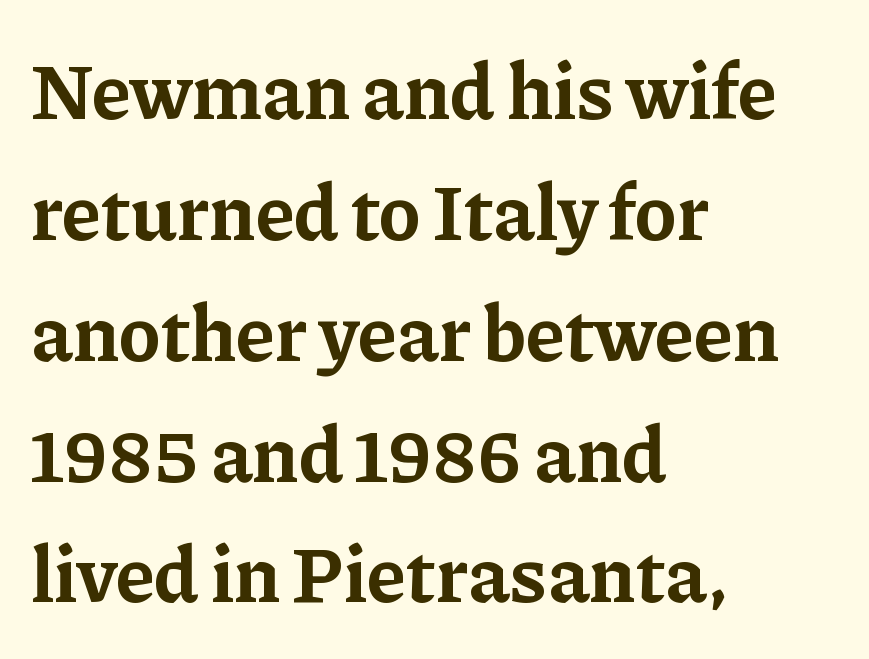
The image shows 79 px bold serif type, upright; set left-aligned, normal line spacing (1.53x), normal letter spacing, not underlined; low stroke contrast and a medium x-height.
